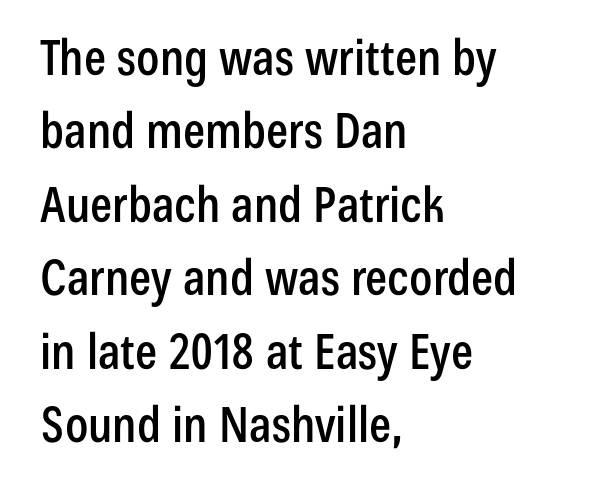
No extra tracking has been applied to these lines. Spacing verdict: proportional, widths tailored to each character. Bare-footed words on every line. The specimen reads as upright at a glance.
